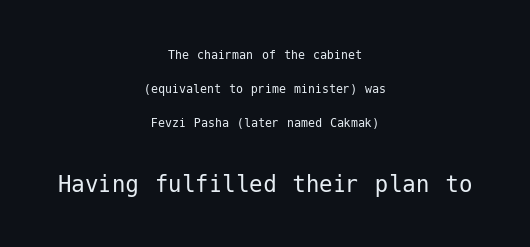
The image shows 27 px text type, upright; set centered, loose line spacing (2.42x), normal letter spacing, not underlined; the second (bottom) block is 1.93x larger.
